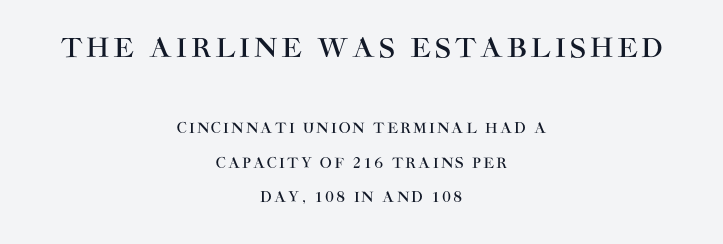
Q: Is the text italic (slanted)? A: No, it is upright.
Q: Is the text underlined? A: No.
Q: How is the paragraph aligned? A: Centered.
Q: Is the spacing between lines tight, normal or loose? A: Loose.
Q: Which block of text is set in a larger size, the first (top) or the second (bottom)? A: The first (top) one.
